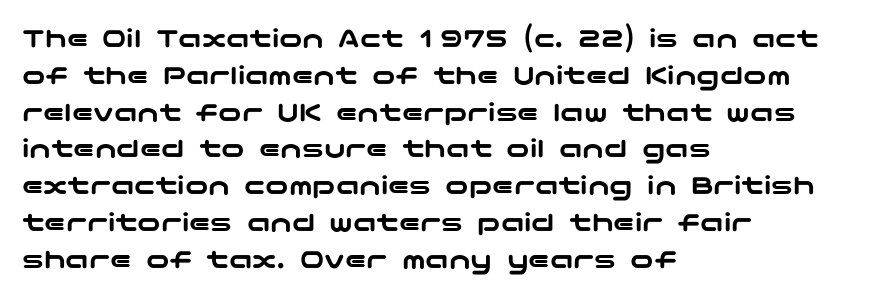
The lines are quadded left. Notice how descenders clear the ascenders below comfortably — that's standard leading. The face used here is rendered with its standard letterfit. Check where the strokes stop: nothing finishes them off — pure sans.
